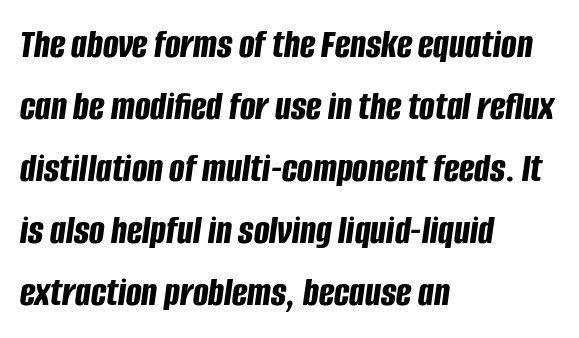
This sample has the flowing, uneven cadence of proportional lettering. One glance says typical: line gaps are just what's usual. The area under the type is left untouched. Does the weight exceed regular? Yes, all the way to bold. A student would call this left alignment; a typographer would say flush left, rag right.
